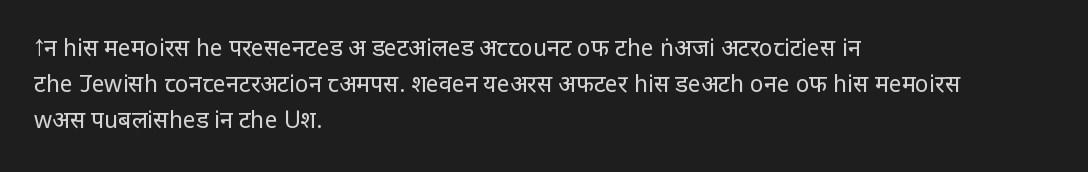
{"italic": "no", "bold": "no", "underline": "no", "align": "left", "line_spacing": "normal", "line_spacing_ratio": 1.56, "letter_spacing": "normal", "letter_spacing_em": 0.0, "glyph_px": 23}
